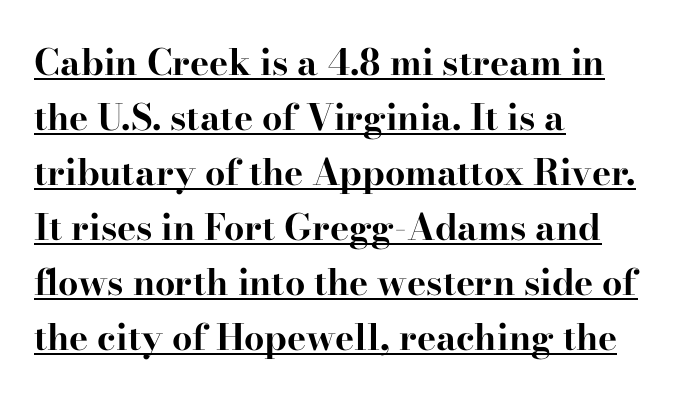
Q: Is the text bold? A: Yes.
Q: Is the text italic (slanted)? A: No, it is upright.
Q: Is the typeface a serif or a sans-serif typeface? A: Serif.
Q: Is the text underlined? A: Yes.
Q: How is the paragraph aligned? A: Left-aligned.
Q: Is the spacing between letters normal or unusually wide? A: Normal.
Q: Is the spacing between lines tight, normal or loose? A: Normal.
Q: Width (condensed, normal, or wide)? A: Wide.
Q: Stroke contrast? A: High.
Q: x-height? A: Small.
Q: Monospaced? A: No.
